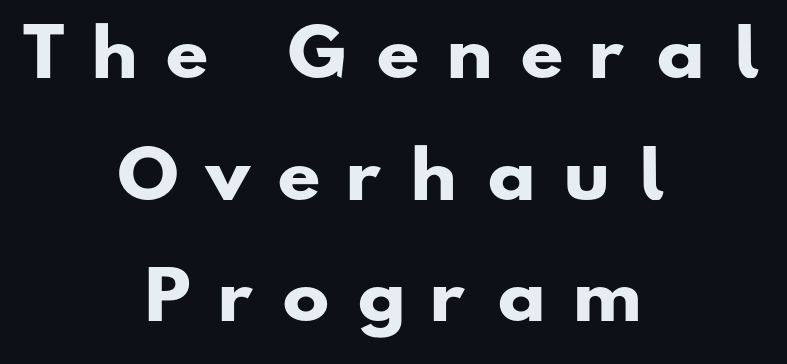
Q: Is the text bold? A: Yes.
Q: Is the typeface a serif or a sans-serif typeface? A: Sans-serif.
Q: Is the text underlined? A: No.
Q: How is the paragraph aligned? A: Centered.
Q: Is the spacing between letters normal or unusually wide? A: Unusually wide.
Q: Is the spacing between lines tight, normal or loose? A: Loose.
Q: Width (condensed, normal, or wide)? A: Wide.
Q: Stroke contrast? A: Low.
Q: x-height? A: Small.
Q: Monospaced? A: No.
